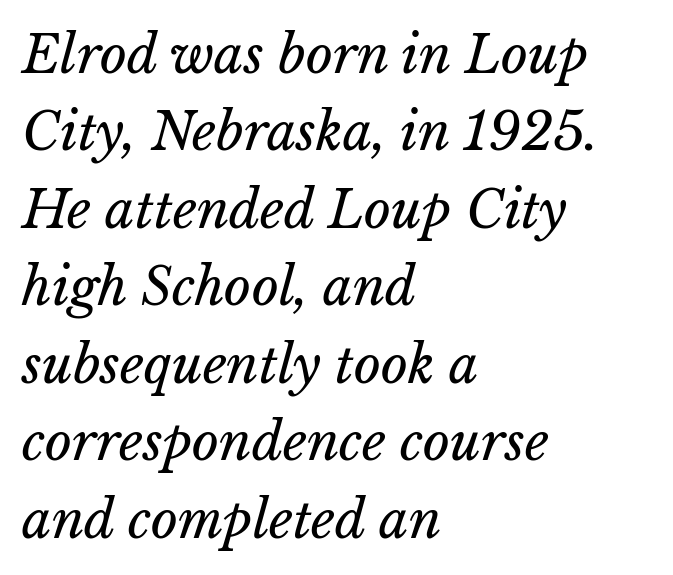
Q: Is the text bold? A: No.
Q: Is the text underlined? A: No.
Q: How is the paragraph aligned? A: Left-aligned.
Q: Is the spacing between letters normal or unusually wide? A: Normal.
Q: Is the spacing between lines tight, normal or loose? A: Normal.
Q: Width (condensed, normal, or wide)? A: Normal.
Q: Stroke contrast? A: Low.
Q: x-height? A: Medium.
Q: Monospaced? A: No.
